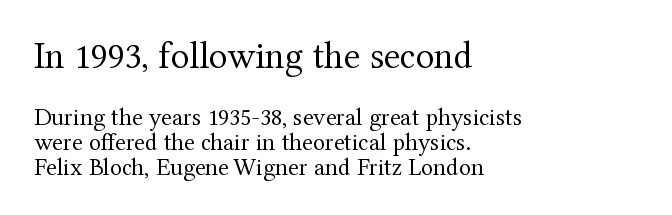
Q: Is the text bold? A: No.
Q: Is the text italic (slanted)? A: No, it is upright.
Q: Is the typeface a serif or a sans-serif typeface? A: Serif.
Q: Is the text underlined? A: No.
Q: How is the paragraph aligned? A: Left-aligned.
Q: Is the spacing between letters normal or unusually wide? A: Normal.
Q: Is the spacing between lines tight, normal or loose? A: Tight.
Q: Which block of text is set in a larger size, the first (top) or the second (bottom)? A: The first (top) one.
Q: Width (condensed, normal, or wide)? A: Normal.
Q: Stroke contrast? A: Medium.
Q: x-height? A: Medium.
Q: Monospaced? A: No.
